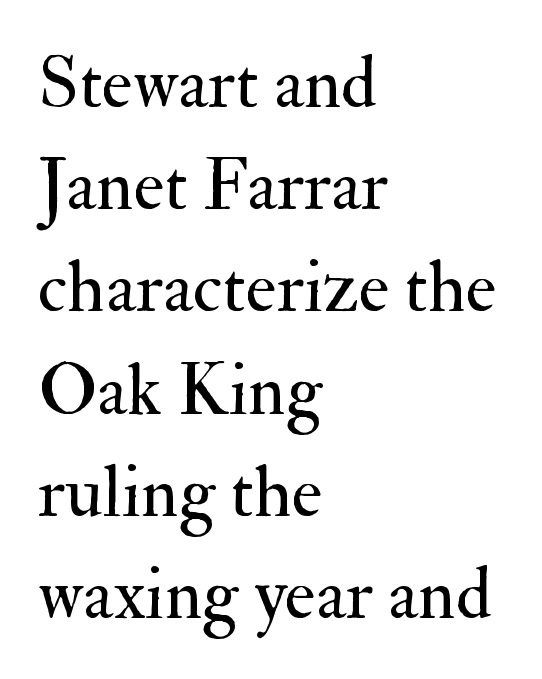
Q: Is the text bold? A: No.
Q: Is the text italic (slanted)? A: No, it is upright.
Q: Is the typeface a serif or a sans-serif typeface? A: Serif.
Q: Is the text underlined? A: No.
Q: How is the paragraph aligned? A: Left-aligned.
Q: Is the spacing between letters normal or unusually wide? A: Normal.
Q: Is the spacing between lines tight, normal or loose? A: Normal.
Q: Width (condensed, normal, or wide)? A: Normal.
Q: Stroke contrast? A: Medium.
Q: x-height? A: Small.
Q: Monospaced? A: No.
